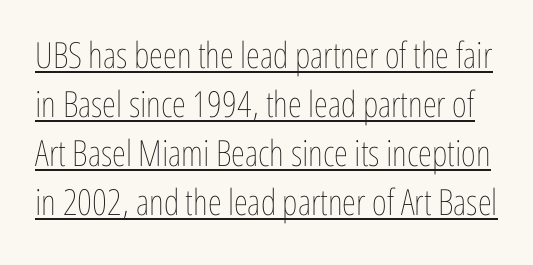
The image shows 36 px thin, condensed type, upright; set normal line spacing (1.36x), normal letter spacing, underlined; low stroke contrast and a medium x-height.
